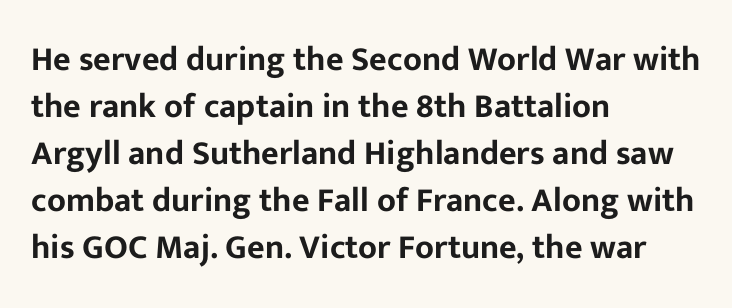
The image shows 34 px sans-serif type, upright; set left-aligned, normal line spacing (1.38x), normal letter spacing, not underlined; low stroke contrast and a medium x-height.
